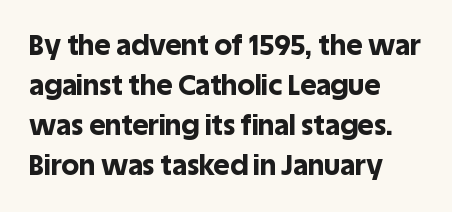
{"serif": "no", "italic": "no", "bold": "yes", "weight": "bold", "width": "normal", "x_height": "large", "monospaced": "no", "underline": "no", "align": "left", "line_spacing": "normal", "line_spacing_ratio": 1.43, "letter_spacing": "normal", "letter_spacing_em": 0.0, "glyph_px": 28}
